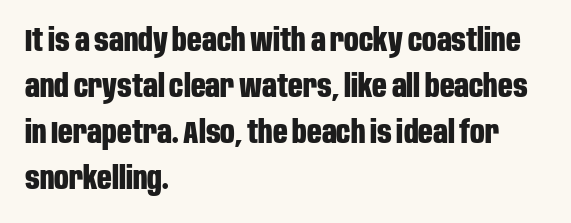
{"serif": "no", "italic": "no", "bold": "yes", "weight": "bold", "width": "condensed", "stroke_contrast": "low", "x_height": "large", "monospaced": "no", "underline": "no", "align": "left", "line_spacing": "normal", "line_spacing_ratio": 1.44, "letter_spacing": "normal", "letter_spacing_em": 0.0, "glyph_px": 32}
